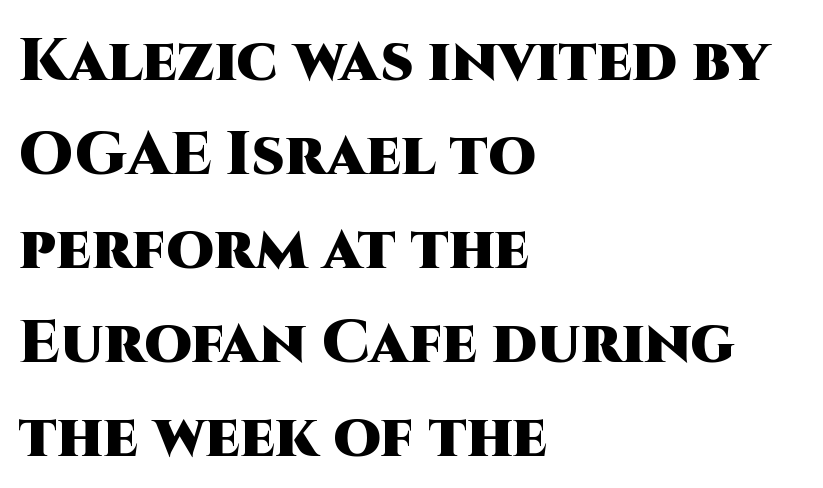
Q: Is the text bold? A: Yes.
Q: Is the text italic (slanted)? A: No, it is upright.
Q: Is the typeface a serif or a sans-serif typeface? A: Sans-serif.
Q: Is the text underlined? A: No.
Q: How is the paragraph aligned? A: Left-aligned.
Q: Is the spacing between letters normal or unusually wide? A: Normal.
Q: Is the spacing between lines tight, normal or loose? A: Normal.
Q: Width (condensed, normal, or wide)? A: Normal.
Q: Stroke contrast? A: High.
Q: x-height? A: Large.
Q: Monospaced? A: No.
